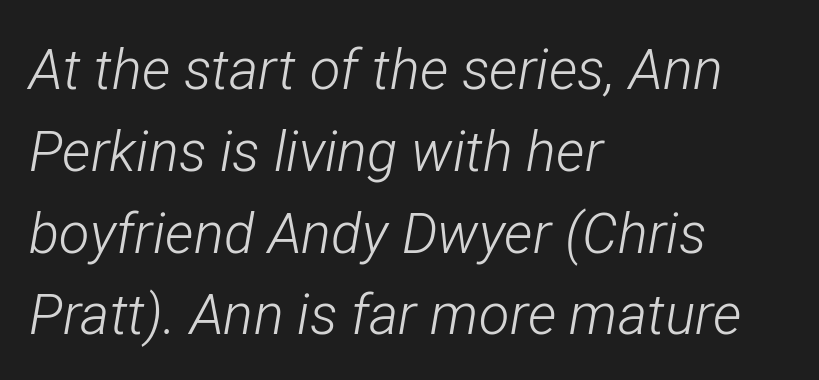
{"italic": "yes", "lean": "right", "slant_degrees": 12, "bold": "no", "weight": "light", "width": "condensed", "stroke_contrast": "low", "x_height": "medium", "monospaced": "no", "underline": "no", "align": "left", "line_spacing": "normal", "line_spacing_ratio": 1.46, "letter_spacing": "normal", "letter_spacing_em": 0.0, "glyph_px": 56}
